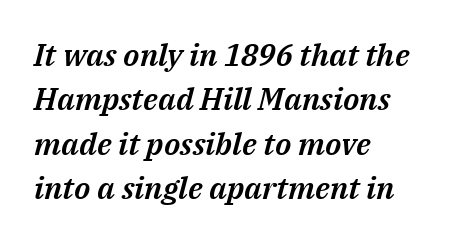
Q: Is the text italic (slanted)? A: Yes, it leans right by about 14 degrees.
Q: Is the text underlined? A: No.
Q: How is the paragraph aligned? A: Left-aligned.
Q: Is the spacing between letters normal or unusually wide? A: Normal.
Q: Is the spacing between lines tight, normal or loose? A: Normal.
Q: Width (condensed, normal, or wide)? A: Normal.
Q: Stroke contrast? A: Medium.
Q: x-height? A: Medium.
Q: Monospaced? A: No.
